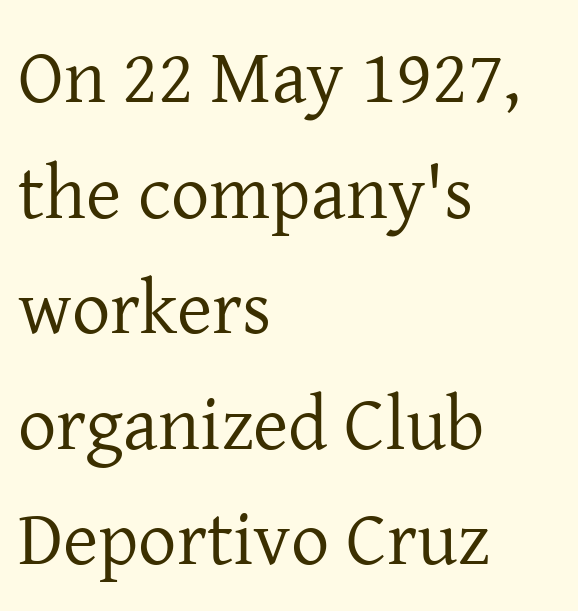
Default kerning and tracking; the words read as compact shapes. Character widths vary here, with narrow letters taking less room than wide ones. The characters are drawn with everyday or finer stroke widths. Plain, unruled lines of type. Is this a sans? No — the strokes have serifs. Caption: multi-line text, flush left, ragged right.
